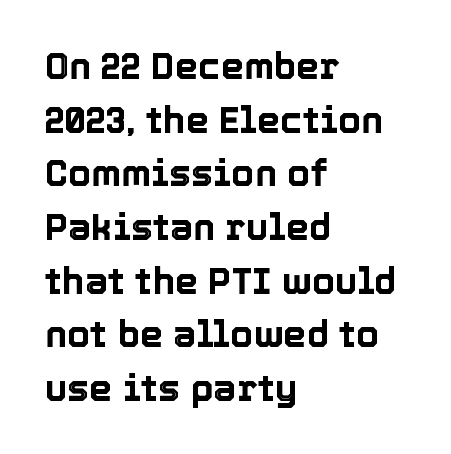
Q: Is the text italic (slanted)? A: No, it is upright.
Q: Is the text underlined? A: No.
Q: How is the paragraph aligned? A: Left-aligned.
Q: Is the spacing between letters normal or unusually wide? A: Normal.
Q: Is the spacing between lines tight, normal or loose? A: Normal.
Q: Width (condensed, normal, or wide)? A: Normal.
Q: x-height? A: Medium.
Q: Monospaced? A: No.
